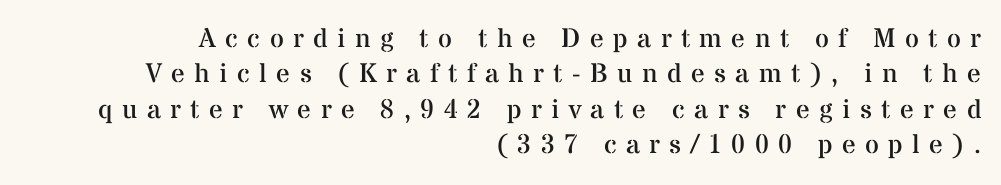
{"italic": "no", "bold": "no", "underline": "no", "align": "right", "line_spacing": "normal", "line_spacing_ratio": 1.31, "letter_spacing": "wide", "letter_spacing_em": 0.35, "glyph_px": 27}
